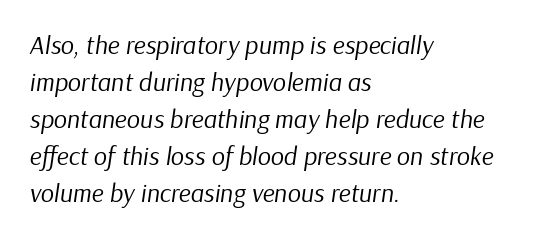
Q: Is the text bold? A: No.
Q: Is the text italic (slanted)? A: Yes, it leans right by about 9 degrees.
Q: Is the text underlined? A: No.
Q: How is the paragraph aligned? A: Left-aligned.
Q: Is the spacing between letters normal or unusually wide? A: Normal.
Q: Is the spacing between lines tight, normal or loose? A: Normal.
